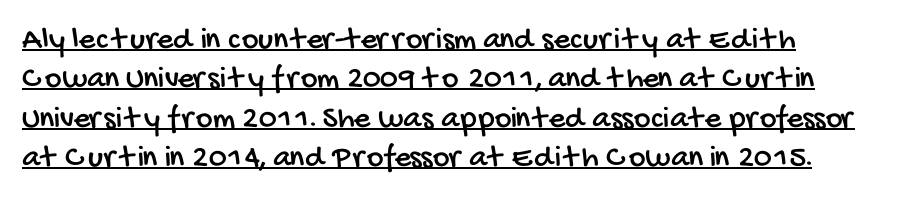
The image shows 32 px condensed sans-serif type; set left-aligned, line spacing 1.23x, normal letter spacing, underlined; low stroke contrast and a large x-height.
